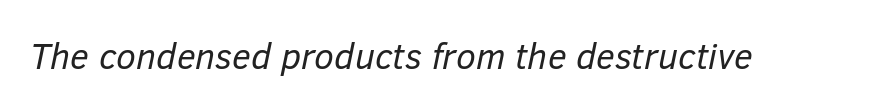
The image shows 36 px regular-weight type, italic (leaning right); set normal letter spacing, not underlined; low stroke contrast and a medium x-height.
